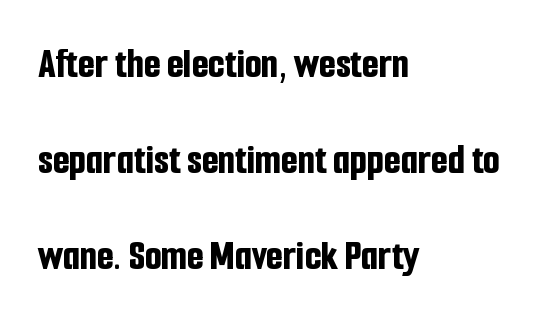
A student would call this left alignment; a typographer would say flush left, rag right. Letterform terminals end flat and unadorned throughout the passage. Strokes here are thick enough to call this a true bold. You could not count columns in this text — the font is proportionally spaced. In terms of letterspacing, this is plain default setting.
